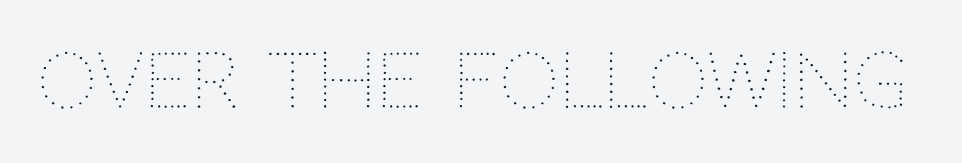
Q: Is the text bold? A: No.
Q: Is the text italic (slanted)? A: No, it is upright.
Q: Is the text underlined? A: No.
Q: Is the spacing between letters normal or unusually wide? A: Normal.
Q: Width (condensed, normal, or wide)? A: Normal.
Q: Stroke contrast? A: Medium.
Q: x-height? A: Large.
Q: Monospaced? A: No.
